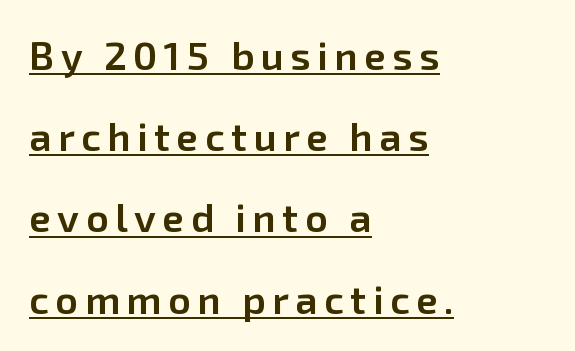
{"serif": "no", "italic": "no", "bold": "semi", "weight": "semibold", "width": "normal", "stroke_contrast": "low", "x_height": "medium", "monospaced": "no", "underline": "yes", "align": "left", "line_spacing": "loose", "line_spacing_ratio": 2.03, "glyph_px": 40}
